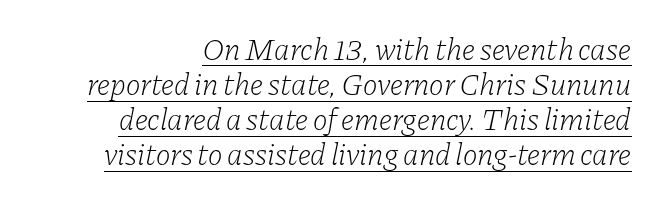
This sample carries an underscore along the baseline area. Between one letter and the next there's only the usual sliver of space. Each letter keeps its own natural width here, so spacing adapts to shape. Nothing heavy about these letters — not bold at all. The paragraph shown leans on its right margin. The font family rendered here belongs to the serif group.
